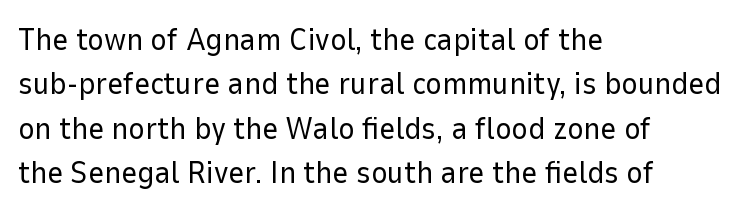
{"serif": "no", "italic": "no", "bold": "no", "weight": "regular", "width": "normal", "stroke_contrast": "low", "x_height": "medium", "monospaced": "no", "underline": "no", "align": "left", "line_spacing": "normal", "line_spacing_ratio": 1.43, "letter_spacing": "normal", "letter_spacing_em": 0.0, "glyph_px": 31}
